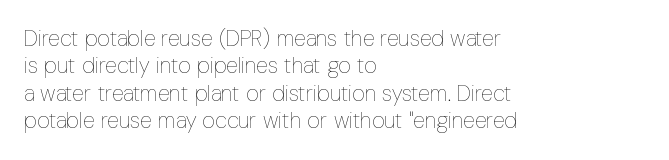
The image shows 22 px text type, upright; set left-aligned, normal line spacing (1.25x), normal letter spacing, not underlined.
